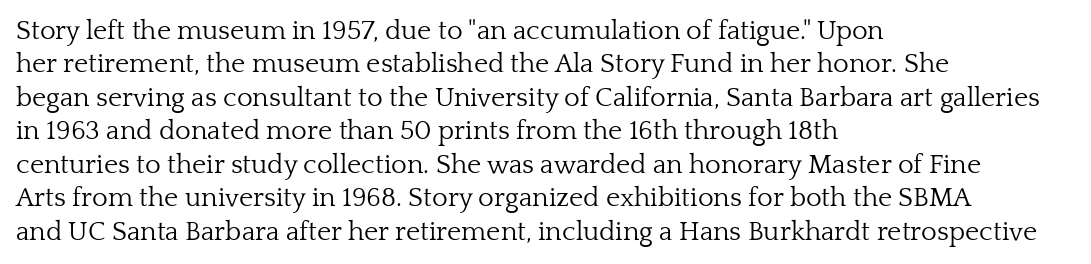
{"italic": "no", "bold": "no", "underline": "no", "align": "left", "line_spacing_ratio": 1.24, "letter_spacing": "normal", "letter_spacing_em": 0.0, "glyph_px": 27}
